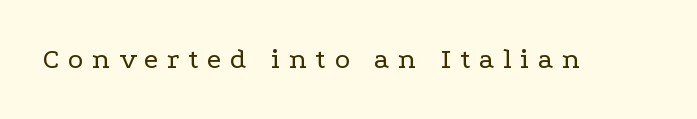
The image shows 29 px regular-weight, wide serif type, upright; set unusually wide letter spacing (+0.3 em), not underlined; low stroke contrast and a medium x-height.
